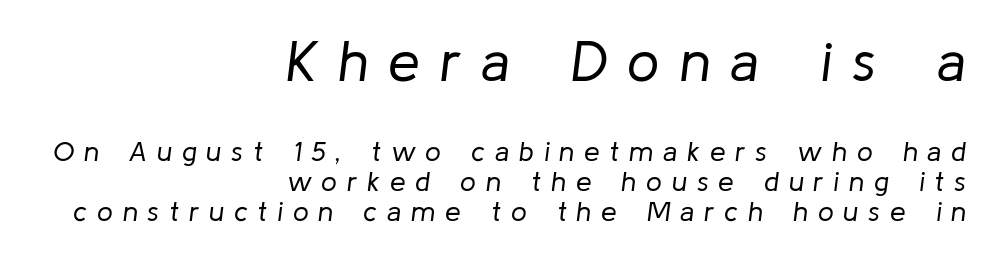
The line-height multiplier appears low, near solid setting. The font is comparable to plain body text, perhaps lighter. Anything drawn beneath the words? Only blank space. Glyph-to-glyph distance is far greater than everyday printed text. Note the varied advance widths — an 'i' is clearly narrower than an 'm'.
